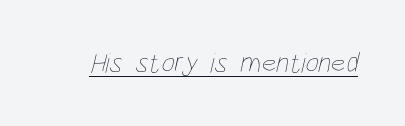
{"bold": "no", "weight": "thin", "width": "condensed", "stroke_contrast": "low", "x_height": "large", "monospaced": "no", "underline": "yes", "letter_spacing": "normal", "letter_spacing_em": 0.0, "glyph_px": 29}
